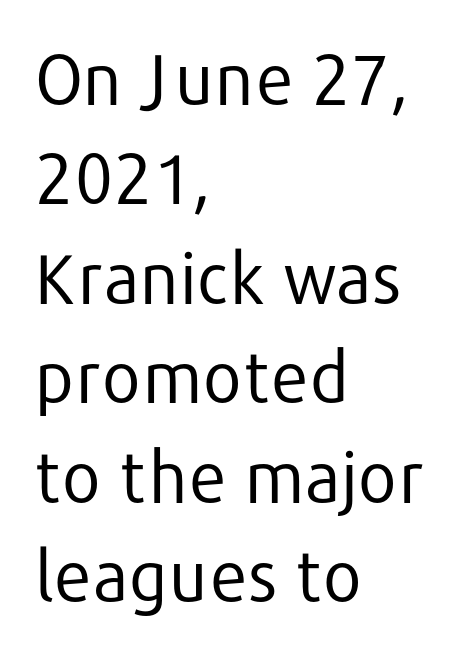
The image shows 70 px regular-weight sans-serif type, upright; set left-aligned, normal line spacing (1.42x), normal letter spacing, not underlined; low stroke contrast and a medium x-height.
